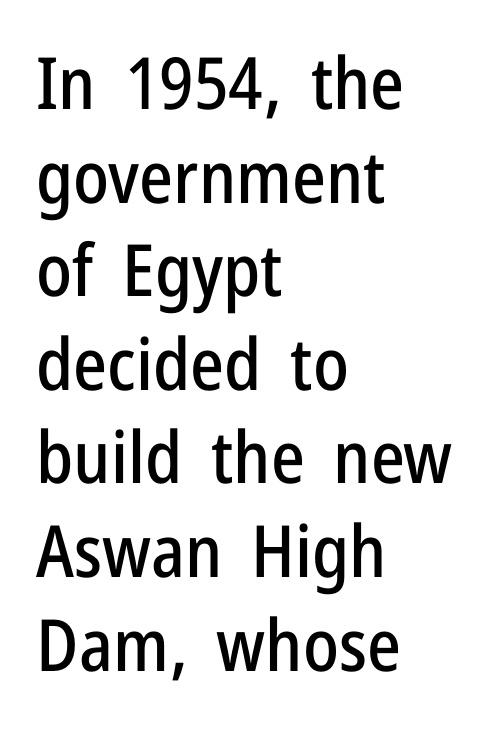
Looks like regular typesetting: each glyph gets only the width it needs. The face used here is rendered with its standard letterfit. Quick note: interline space is typical. Line beginnings align vertically; line endings do not. This rendering employs a face without finishing strokes, i.e., a sans-serif.
